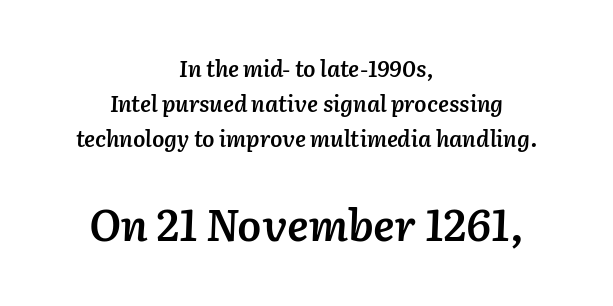
The image shows 43 px semibold type, italic (leaning right); set centered, normal line spacing (1.58x), normal letter spacing, not underlined; the second (bottom) block is 1.95x larger; low stroke contrast and a medium x-height.
